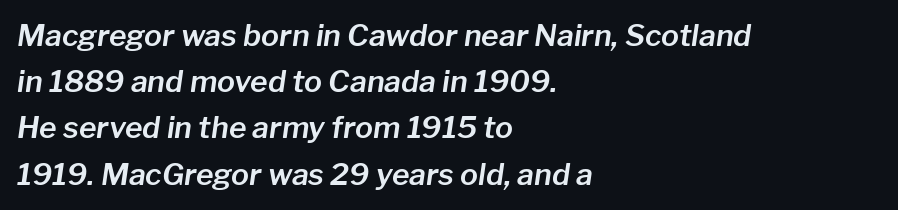
{"italic": "yes", "lean": "right", "slant_degrees": 8, "width": "normal", "stroke_contrast": "low", "x_height": "medium", "monospaced": "no", "underline": "no", "align": "left", "line_spacing": "normal", "line_spacing_ratio": 1.54, "letter_spacing": "normal", "letter_spacing_em": 0.0, "glyph_px": 30}
